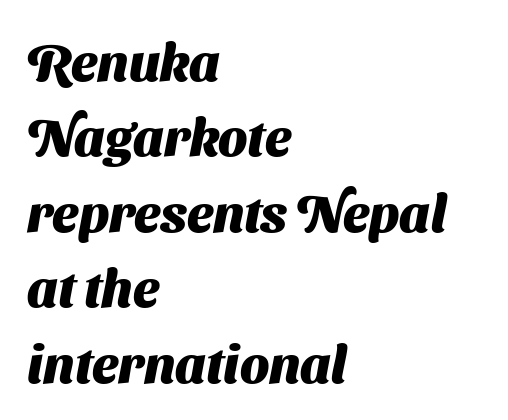
The letters advance in unequal steps, a hallmark of proportional type. Standard letterfit; no display-style spreading of the glyphs. You'd pick this weight for a headline — it's a proper bold. The rendering shows plain stroke endings on the letterforms — a sans-serif design. Just letters on the line, the space beneath them empty. One-word summary of the alignment: left.
